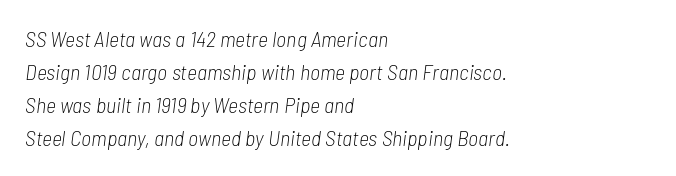
Q: Is the text bold? A: No.
Q: Is the text italic (slanted)? A: Yes, it leans right by about 7 degrees.
Q: Is the text underlined? A: No.
Q: How is the paragraph aligned? A: Left-aligned.
Q: Is the spacing between letters normal or unusually wide? A: Normal.
Q: Is the spacing between lines tight, normal or loose? A: Normal.
